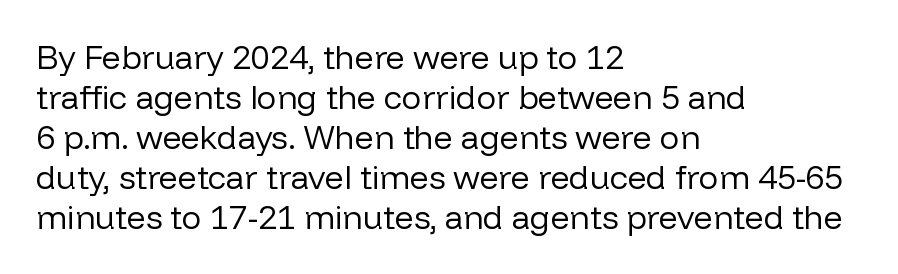
The face used here is proportionally spaced, like ordinary book or web type. The tracking reads as untouched default to a designer's eye. Style check: upright. The lines are quadded left.
